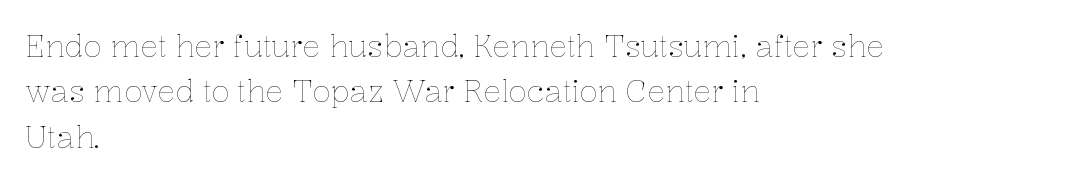
Q: Is the text bold? A: No.
Q: Is the text italic (slanted)? A: No, it is upright.
Q: Is the text underlined? A: No.
Q: How is the paragraph aligned? A: Left-aligned.
Q: Is the spacing between letters normal or unusually wide? A: Normal.
Q: Is the spacing between lines tight, normal or loose? A: Normal.
Q: Width (condensed, normal, or wide)? A: Normal.
Q: Stroke contrast? A: Low.
Q: x-height? A: Medium.
Q: Monospaced? A: No.
